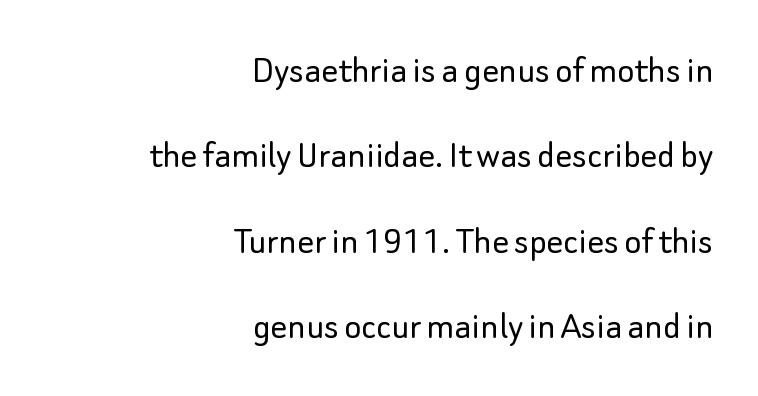
{"serif": "no", "italic": "no", "bold": "no", "weight": "light", "width": "normal", "stroke_contrast": "low", "x_height": "small", "monospaced": "no", "underline": "no", "align": "right", "line_spacing": "loose", "line_spacing_ratio": 2.08, "letter_spacing": "normal", "letter_spacing_em": 0.0, "glyph_px": 41}
